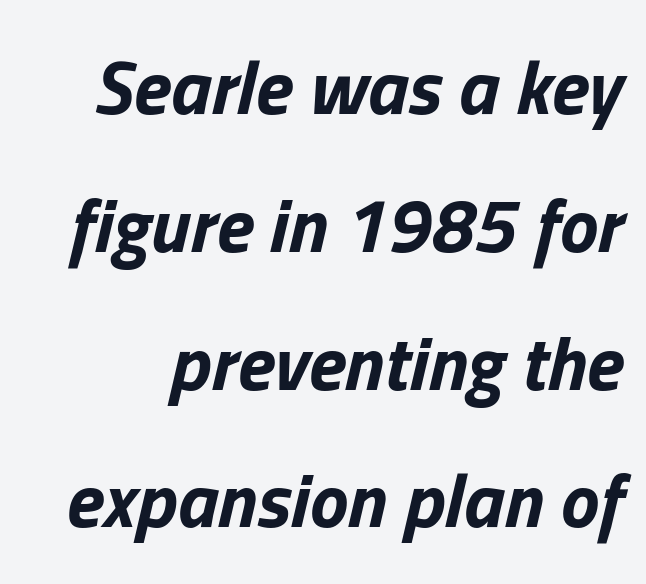
Q: Is the text bold? A: Yes.
Q: Is the text italic (slanted)? A: Yes, it leans right by about 13 degrees.
Q: Is the text underlined? A: No.
Q: Is the spacing between letters normal or unusually wide? A: Normal.
Q: Width (condensed, normal, or wide)? A: Normal.
Q: Stroke contrast? A: Low.
Q: x-height? A: Medium.
Q: Monospaced? A: No.
